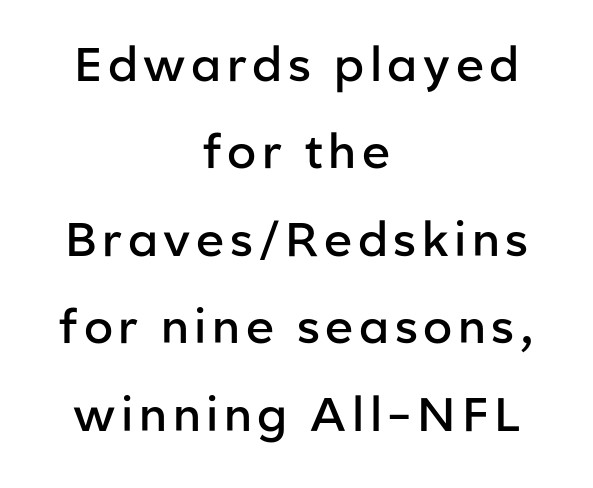
A bare baseline throughout the passage. Here the designer chose a conventional face with non-uniform glyph widths. Grotesque or geometric, the face here clearly has no serifs. Posture: straight, roman, zero tilt. Bold? Not quite — semibold, heavier than regular but stopping short.
